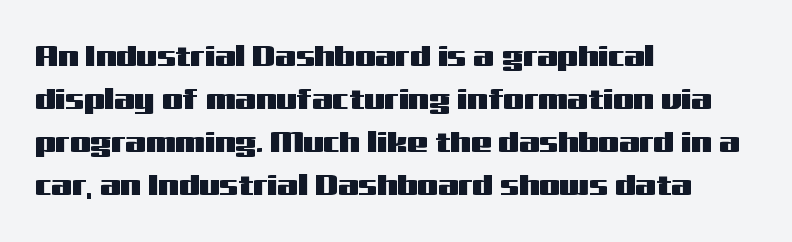
Notice how descenders clear the ascenders below comfortably — that's standard leading. Unlike a traditional serif, this face leaves its strokes unadorned. The face used here is proportionally spaced, like ordinary book or web type. Layout note: lines flush left. You could call the tracking neutral — neither tight nor loose.
